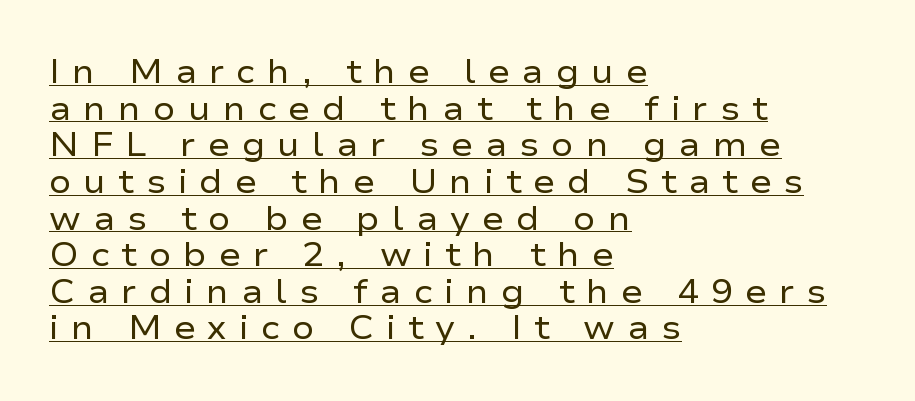
Look at the tracking — it's clearly loosened, letters drifting apart. The block of text is dense from top to bottom, with scant space between rows. You can tell it's not italic because the verticals are truly vertical. Caption: lettering with a line underneath. The strokes carry an ordinary text weight at most.
